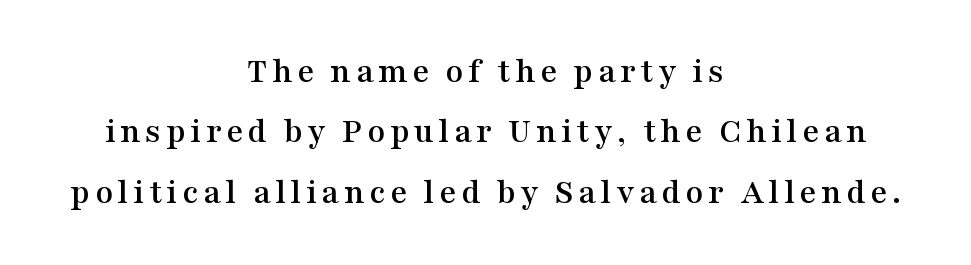
Q: Is the text italic (slanted)? A: No, it is upright.
Q: Is the typeface a serif or a sans-serif typeface? A: Serif.
Q: Is the text underlined? A: No.
Q: How is the paragraph aligned? A: Centered.
Q: Is the spacing between lines tight, normal or loose? A: Normal.
Q: Width (condensed, normal, or wide)? A: Wide.
Q: Stroke contrast? A: Medium.
Q: x-height? A: Medium.
Q: Monospaced? A: No.
